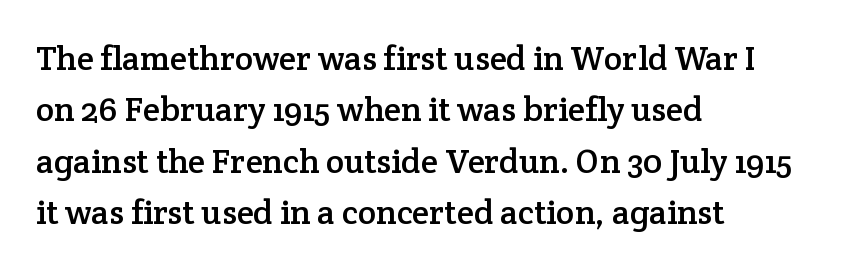
Q: Is the text italic (slanted)? A: No, it is upright.
Q: Is the typeface a serif or a sans-serif typeface? A: Serif.
Q: Is the text underlined? A: No.
Q: How is the paragraph aligned? A: Left-aligned.
Q: Is the spacing between letters normal or unusually wide? A: Normal.
Q: Is the spacing between lines tight, normal or loose? A: Normal.
Q: Width (condensed, normal, or wide)? A: Normal.
Q: Stroke contrast? A: Low.
Q: x-height? A: Medium.
Q: Monospaced? A: No.
